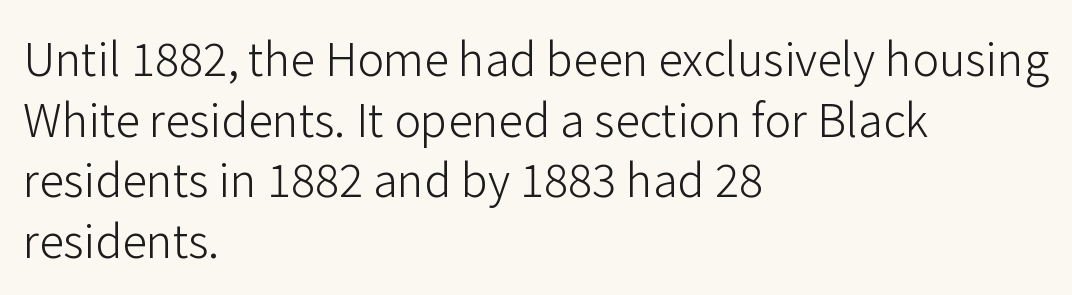
{"serif": "no", "italic": "no", "bold": "no", "weight": "light", "width": "normal", "stroke_contrast": "low", "x_height": "medium", "monospaced": "no", "underline": "no", "align": "left", "line_spacing": "normal", "line_spacing_ratio": 1.35, "letter_spacing": "normal", "letter_spacing_em": 0.0, "glyph_px": 45}
